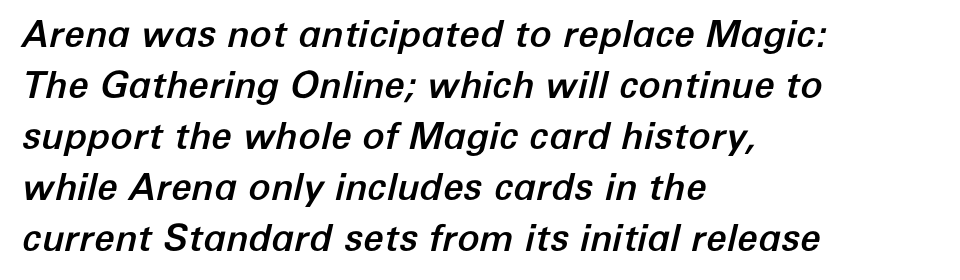
{"italic": "yes", "lean": "right", "slant_degrees": 12, "width": "normal", "stroke_contrast": "low", "x_height": "medium", "monospaced": "no", "underline": "no", "align": "left", "line_spacing": "normal", "line_spacing_ratio": 1.38, "letter_spacing": "normal", "letter_spacing_em": 0.0, "glyph_px": 37}
